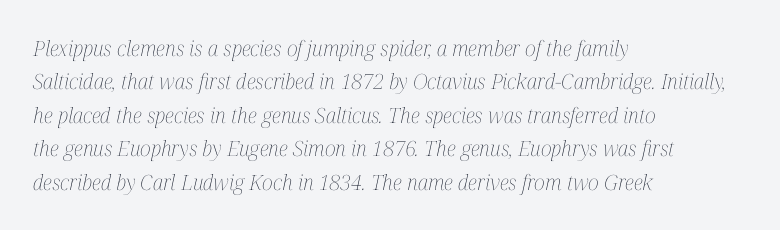
Q: Is the text bold? A: No.
Q: Is the text italic (slanted)? A: Yes, it leans right by about 12 degrees.
Q: Is the text underlined? A: No.
Q: How is the paragraph aligned? A: Left-aligned.
Q: Is the spacing between letters normal or unusually wide? A: Normal.
Q: Is the spacing between lines tight, normal or loose? A: Normal.
